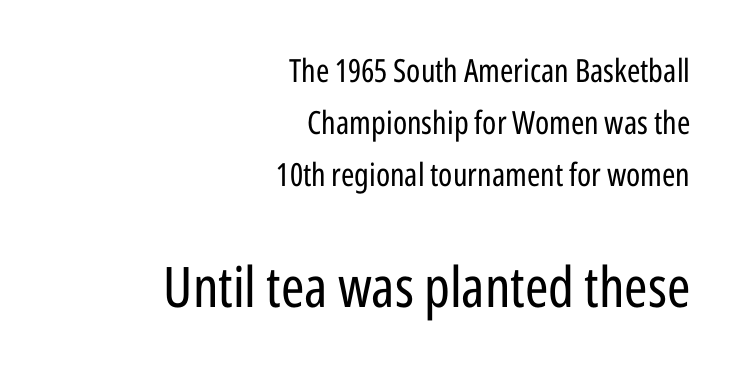
A roman cut, with each character standing at attention. The letters sit at their default tracking, neither squeezed nor spread. The foot of each line stays bare and open. A typesetter would call this proportional, since set widths differ per character. Leading: standard.
